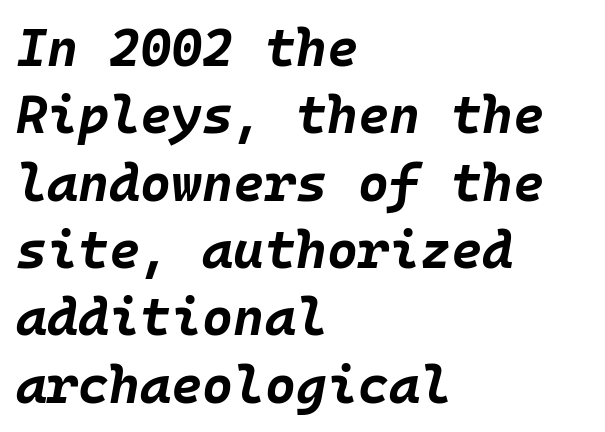
Q: Is the text bold? A: Yes.
Q: Is the text italic (slanted)? A: Yes, it leans right by about 10 degrees.
Q: Is the text underlined? A: No.
Q: How is the paragraph aligned? A: Left-aligned.
Q: Is the spacing between letters normal or unusually wide? A: Normal.
Q: Is the spacing between lines tight, normal or loose? A: Normal.
Q: Width (condensed, normal, or wide)? A: Normal.
Q: Stroke contrast? A: Low.
Q: x-height? A: Large.
Q: Monospaced? A: Yes.
